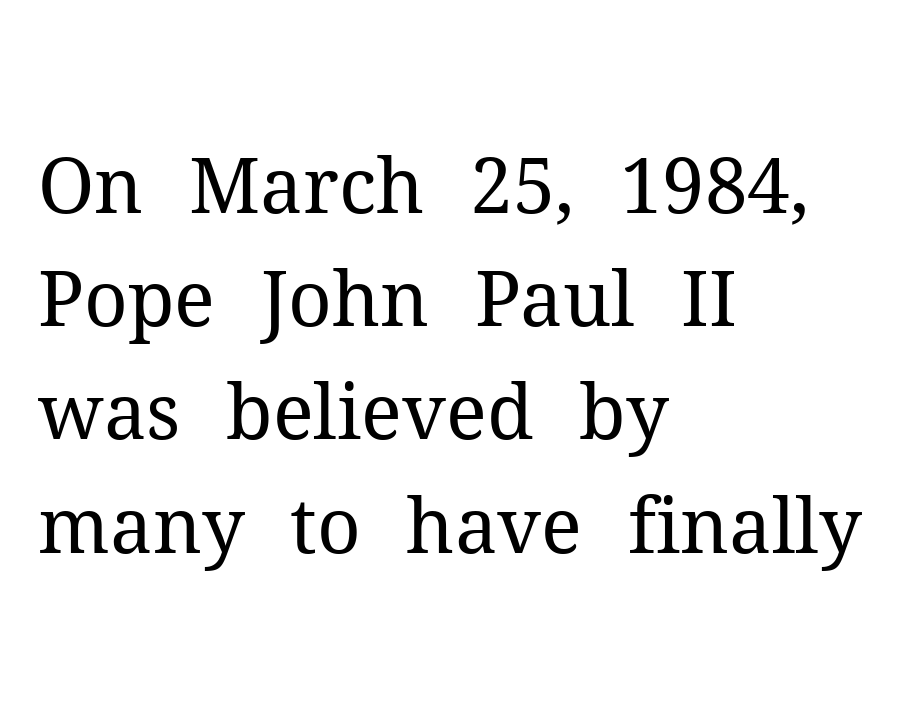
Q: Is the text bold? A: No.
Q: Is the text italic (slanted)? A: No, it is upright.
Q: Is the typeface a serif or a sans-serif typeface? A: Serif.
Q: Is the text underlined? A: No.
Q: How is the paragraph aligned? A: Left-aligned.
Q: Is the spacing between letters normal or unusually wide? A: Normal.
Q: Is the spacing between lines tight, normal or loose? A: Normal.
Q: Width (condensed, normal, or wide)? A: Normal.
Q: Stroke contrast? A: Medium.
Q: x-height? A: Medium.
Q: Monospaced? A: No.
